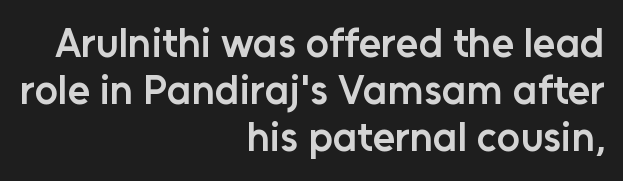
Q: Is the text bold? A: Semi-bold.
Q: Is the text italic (slanted)? A: No, it is upright.
Q: Is the typeface a serif or a sans-serif typeface? A: Sans-serif.
Q: Is the text underlined? A: No.
Q: How is the paragraph aligned? A: Right-aligned.
Q: Is the spacing between letters normal or unusually wide? A: Normal.
Q: Is the spacing between lines tight, normal or loose? A: Tight.
Q: Width (condensed, normal, or wide)? A: Normal.
Q: Stroke contrast? A: Low.
Q: x-height? A: Medium.
Q: Monospaced? A: No.
